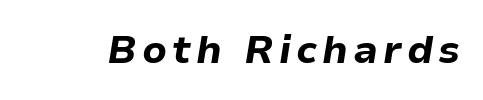
The image shows 39 px bold type, italic (leaning right); set not underlined; low stroke contrast and a medium x-height.
